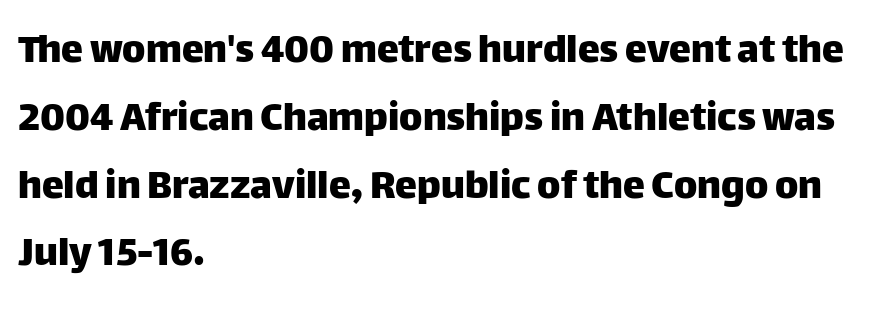
The gaps between neighbouring characters are ordinary and unremarkable. Nope, not italic — everything's standing straight. Words float on clear page, feet unadorned. If you drew a ruler down the left edge, every line would touch it.
